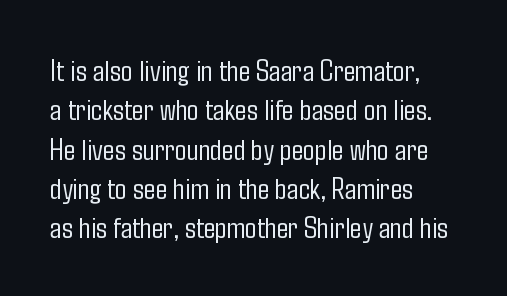
{"serif": "no", "italic": "no", "bold": "no", "weight": "light", "width": "condensed", "stroke_contrast": "low", "x_height": "medium", "monospaced": "no", "underline": "no", "align": "left", "line_spacing": "normal", "line_spacing_ratio": 1.27, "letter_spacing": "normal", "letter_spacing_em": 0.0, "glyph_px": 31}
